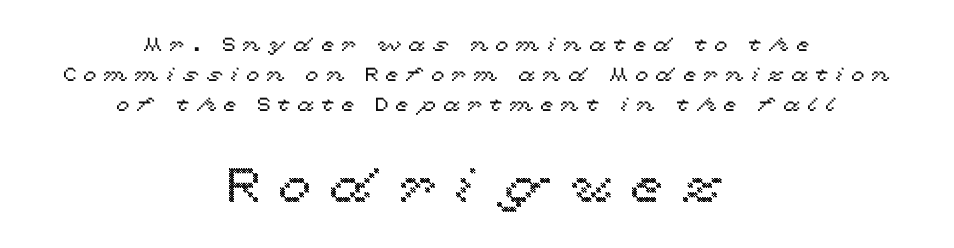
{"width": "wide", "x_height": "medium", "monospaced": "no", "underline": "no", "align": "center", "line_spacing": "normal", "line_spacing_ratio": 1.58, "letter_spacing": "wide", "letter_spacing_em": 0.38, "larger_block": "second", "size_ratio": 2.53, "glyph_px": 48}
